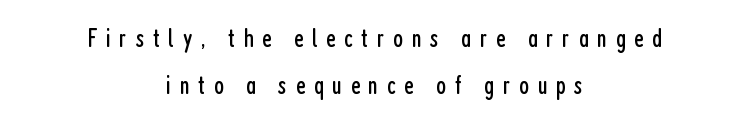
{"italic": "no", "bold": "no", "underline": "no", "align": "center", "line_spacing_ratio": 1.79, "letter_spacing": "wide", "letter_spacing_em": 0.33, "glyph_px": 26}
